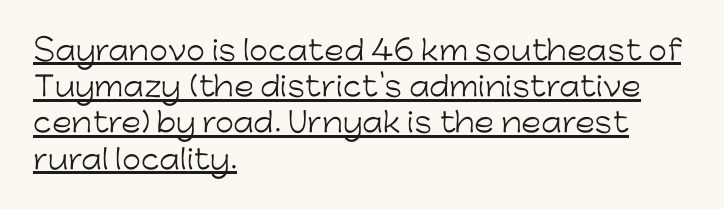
{"italic": "no", "bold": "no", "underline": "yes", "align": "left", "line_spacing": "normal", "line_spacing_ratio": 1.34, "letter_spacing": "normal", "letter_spacing_em": 0.0, "glyph_px": 27}
